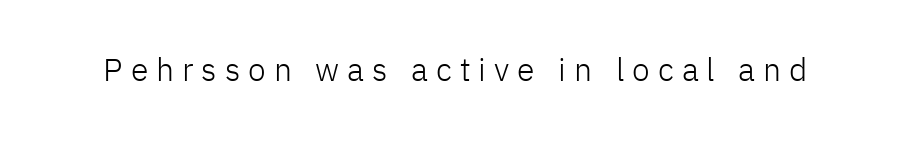
Q: Is the text bold? A: No.
Q: Is the text italic (slanted)? A: No, it is upright.
Q: Is the typeface a serif or a sans-serif typeface? A: Sans-serif.
Q: Is the text underlined? A: No.
Q: Is the spacing between letters normal or unusually wide? A: Unusually wide.
Q: Width (condensed, normal, or wide)? A: Normal.
Q: Stroke contrast? A: Low.
Q: x-height? A: Medium.
Q: Monospaced? A: No.
